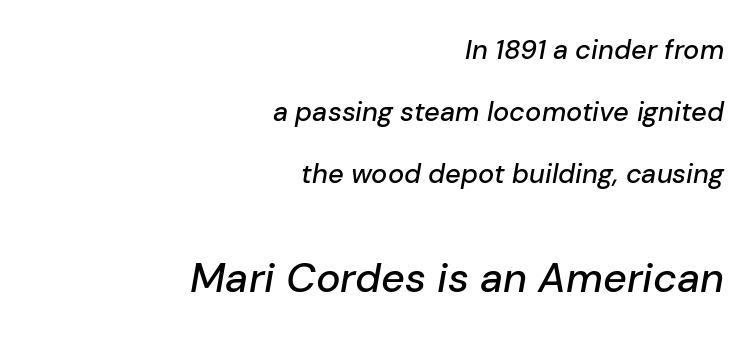
The image shows 41 px text type, italic (leaning right); set right-aligned, loose line spacing (2.3x), normal letter spacing, not underlined; the second (bottom) block is 1.52x larger; low stroke contrast and a medium x-height.
